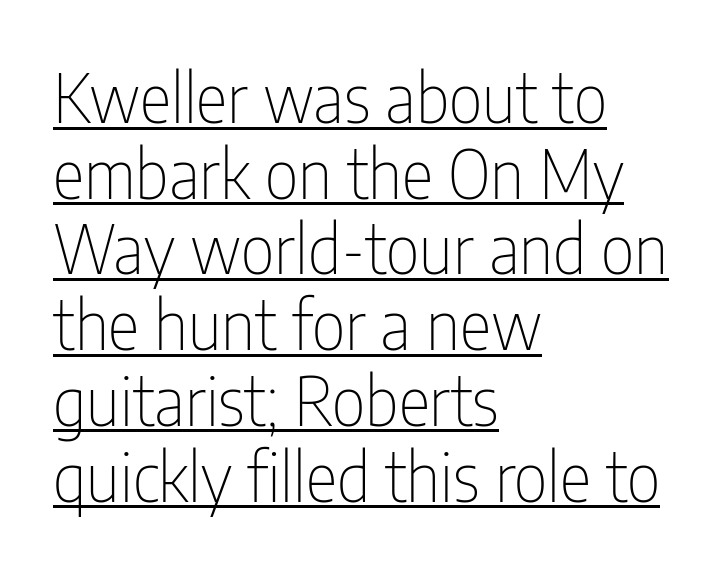
Q: Is the text bold? A: No.
Q: Is the text italic (slanted)? A: No, it is upright.
Q: Is the typeface a serif or a sans-serif typeface? A: Sans-serif.
Q: Is the text underlined? A: Yes.
Q: How is the paragraph aligned? A: Left-aligned.
Q: Is the spacing between letters normal or unusually wide? A: Normal.
Q: Is the spacing between lines tight, normal or loose? A: Tight.
Q: Width (condensed, normal, or wide)? A: Condensed.
Q: Stroke contrast? A: Low.
Q: x-height? A: Medium.
Q: Monospaced? A: No.
